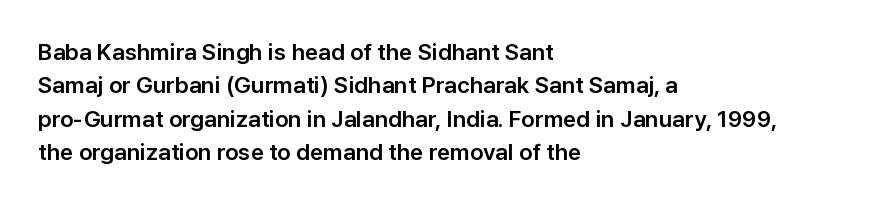
Q: Is the text italic (slanted)? A: No, it is upright.
Q: Is the text underlined? A: No.
Q: How is the paragraph aligned? A: Left-aligned.
Q: Is the spacing between letters normal or unusually wide? A: Normal.
Q: Is the spacing between lines tight, normal or loose? A: Normal.
